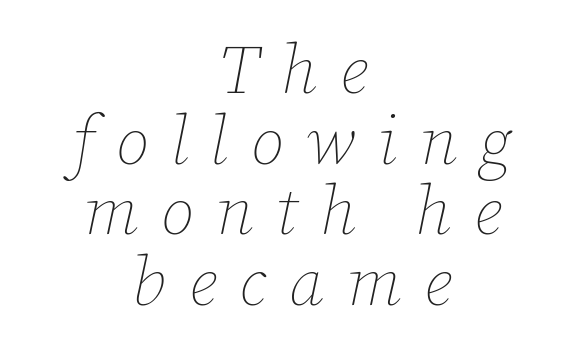
The image shows 68 px thin type, italic (leaning right); set centered, tight line spacing (1.04x), unusually wide letter spacing (+0.33 em), not underlined; low stroke contrast and a medium x-height.
